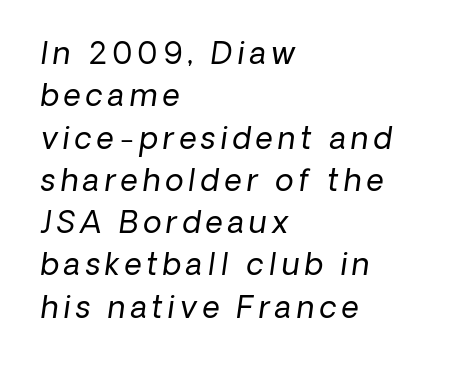
Q: Is the text bold? A: No.
Q: Is the typeface a serif or a sans-serif typeface? A: Sans-serif.
Q: Is the text underlined? A: No.
Q: How is the paragraph aligned? A: Left-aligned.
Q: Is the spacing between lines tight, normal or loose? A: Normal.
Q: Width (condensed, normal, or wide)? A: Normal.
Q: Stroke contrast? A: Low.
Q: x-height? A: Medium.
Q: Monospaced? A: No.
